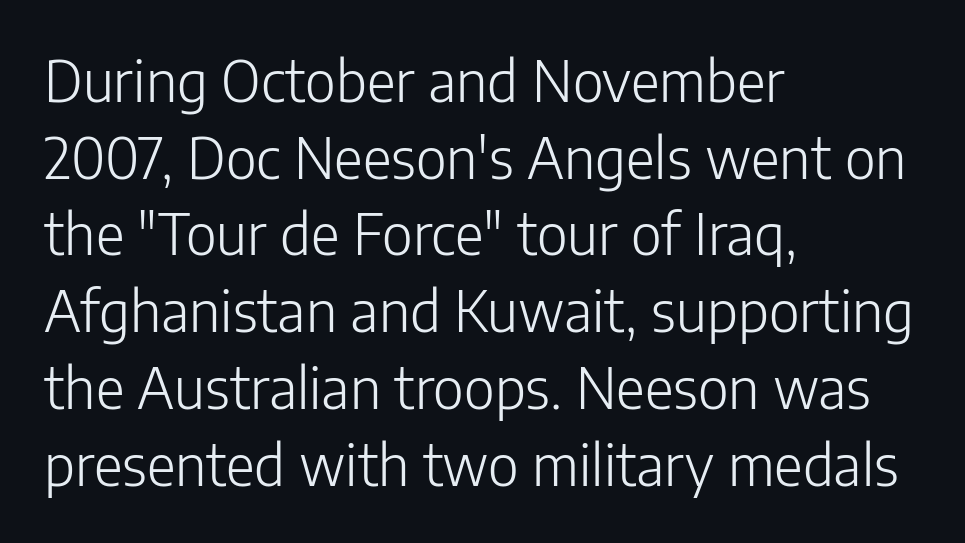
Q: Is the text bold? A: No.
Q: Is the text italic (slanted)? A: No, it is upright.
Q: Is the typeface a serif or a sans-serif typeface? A: Sans-serif.
Q: Is the text underlined? A: No.
Q: How is the paragraph aligned? A: Left-aligned.
Q: Is the spacing between letters normal or unusually wide? A: Normal.
Q: Is the spacing between lines tight, normal or loose? A: Normal.
Q: Width (condensed, normal, or wide)? A: Normal.
Q: Stroke contrast? A: Low.
Q: x-height? A: Medium.
Q: Monospaced? A: No.
